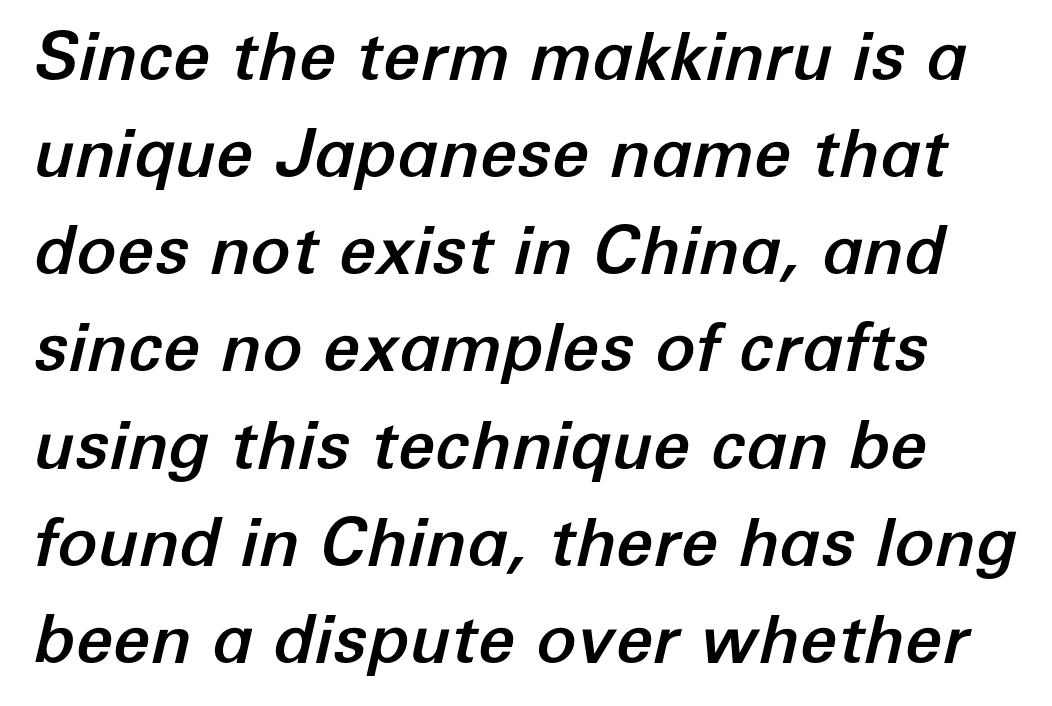
{"italic": "yes", "lean": "right", "slant_degrees": 12, "width": "normal", "stroke_contrast": "low", "x_height": "medium", "monospaced": "no", "underline": "no", "line_spacing": "normal", "line_spacing_ratio": 1.45, "letter_spacing": "normal", "letter_spacing_em": 0.0, "glyph_px": 67}
